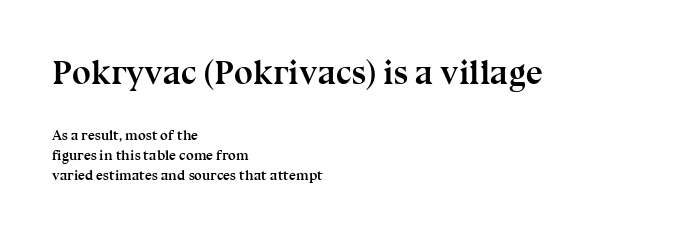
Tall strokes in this sample are plumb rather than angled. Large over small — that's the arrangement of the two blocks here. Typeset ragged right — the left edge is the straight one. The face used here is rendered with its standard letterfit. This sample has the flowing, uneven cadence of proportional lettering.
